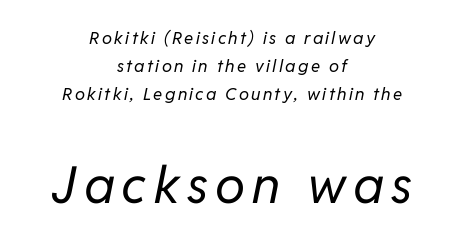
Q: Is the text bold? A: No.
Q: Is the text italic (slanted)? A: Yes, it leans right by about 11 degrees.
Q: Is the text underlined? A: No.
Q: How is the paragraph aligned? A: Centered.
Q: Is the spacing between lines tight, normal or loose? A: Normal.
Q: Which block of text is set in a larger size, the first (top) or the second (bottom)? A: The second (bottom) one.
Q: Width (condensed, normal, or wide)? A: Normal.
Q: Stroke contrast? A: Low.
Q: x-height? A: Medium.
Q: Monospaced? A: No.
